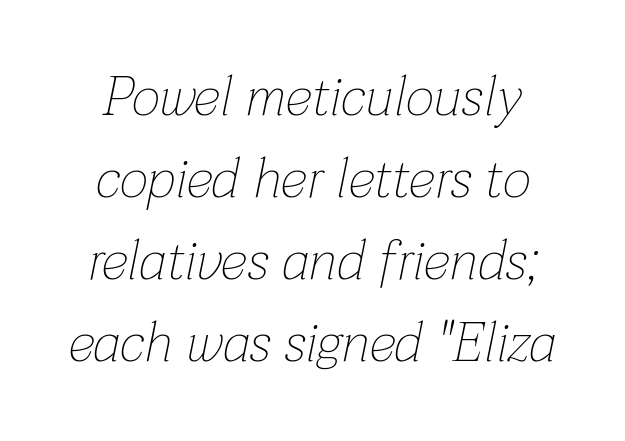
{"italic": "yes", "lean": "right", "slant_degrees": 12, "bold": "no", "weight": "thin", "width": "normal", "stroke_contrast": "low", "x_height": "medium", "monospaced": "no", "underline": "no", "align": "center", "line_spacing": "normal", "line_spacing_ratio": 1.49, "letter_spacing": "normal", "letter_spacing_em": 0.0, "glyph_px": 55}
